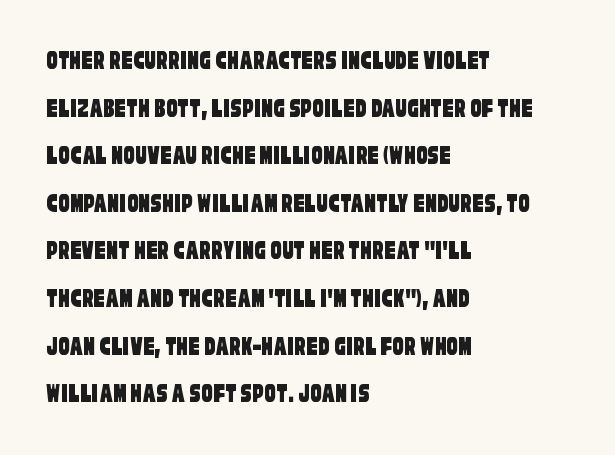
Q: Is the typeface a serif or a sans-serif typeface? A: Sans-serif.
Q: Is the text underlined? A: No.
Q: How is the paragraph aligned? A: Left-aligned.
Q: Is the spacing between letters normal or unusually wide? A: Normal.
Q: Is the spacing between lines tight, normal or loose? A: Normal.
Q: Width (condensed, normal, or wide)? A: Condensed.
Q: Stroke contrast? A: Low.
Q: x-height? A: Large.
Q: Monospaced? A: No.
